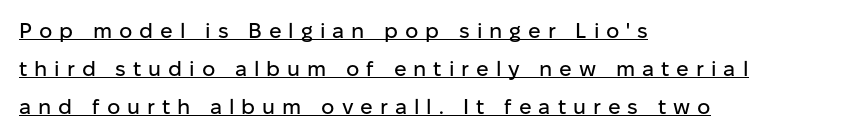
Q: Is the text italic (slanted)? A: No, it is upright.
Q: Is the text underlined? A: Yes.
Q: How is the paragraph aligned? A: Left-aligned.
Q: Is the spacing between letters normal or unusually wide? A: Unusually wide.
